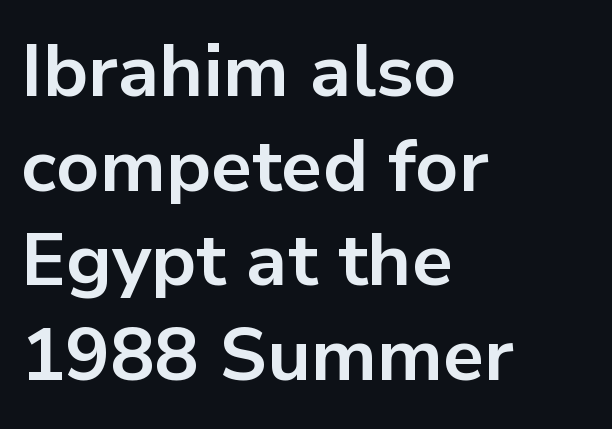
The image shows 74 px bold sans-serif type, upright; set left-aligned, normal line spacing (1.28x), normal letter spacing, not underlined; low stroke contrast and a medium x-height.
